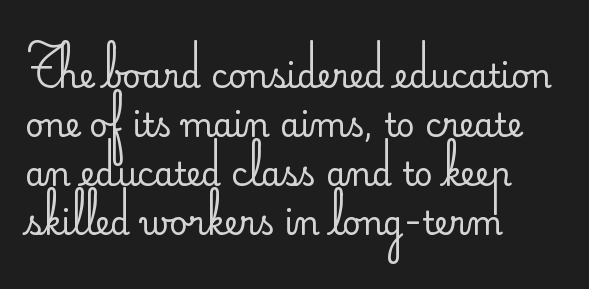
{"serif": "no", "italic": "no", "bold": "no", "weight": "regular", "width": "normal", "stroke_contrast": "low", "x_height": "small", "monospaced": "no", "underline": "no", "align": "left", "line_spacing": "normal", "line_spacing_ratio": 1.53, "letter_spacing": "normal", "letter_spacing_em": 0.0, "glyph_px": 32}
